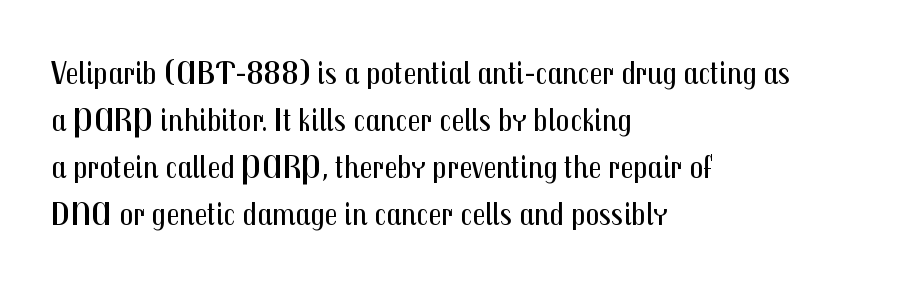
This rendering leaves character spacing at its baseline value. The rendering uses natural spacing where letterforms have individual widths. Regarding leading, the lines here are spaced in the standard way. Ascenders rise straight up at ninety degrees. Underline: absent. This reads as an unemphasized weight, regular at the heaviest.
